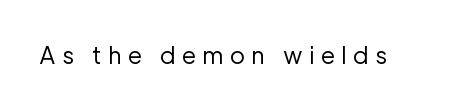
Characters follow at a spacing far wider than the type designer built in. The glyphs are unaccompanied by any horizontal stroke below them. The type sits square on the baseline with zero lean. The font is comparable to plain body text, perhaps lighter.
